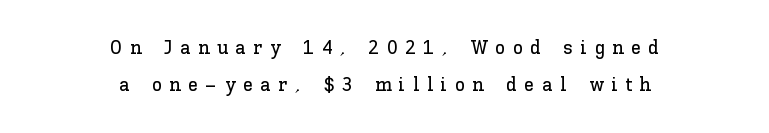
{"italic": "no", "underline": "no", "align": "center", "line_spacing_ratio": 1.87, "letter_spacing": "wide", "letter_spacing_em": 0.38, "glyph_px": 20}
